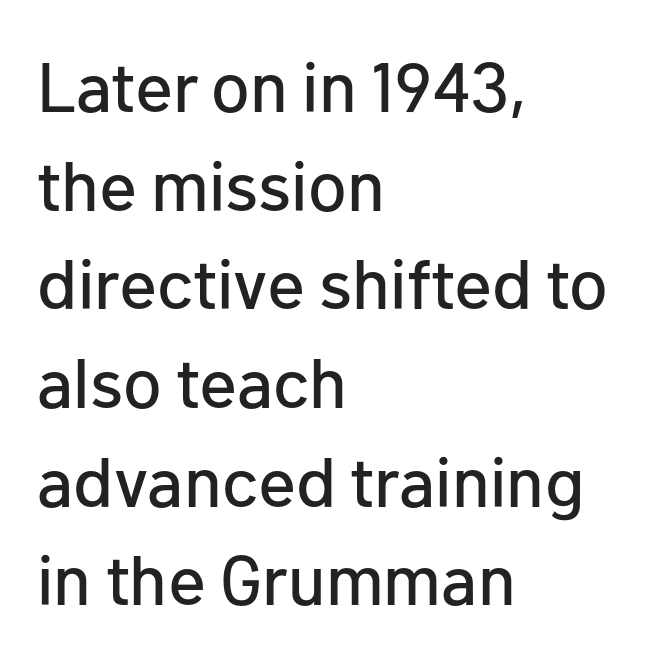
Q: Is the text italic (slanted)? A: No, it is upright.
Q: Is the typeface a serif or a sans-serif typeface? A: Sans-serif.
Q: Is the text underlined? A: No.
Q: How is the paragraph aligned? A: Left-aligned.
Q: Is the spacing between letters normal or unusually wide? A: Normal.
Q: Is the spacing between lines tight, normal or loose? A: Normal.
Q: Width (condensed, normal, or wide)? A: Normal.
Q: Stroke contrast? A: Low.
Q: x-height? A: Medium.
Q: Monospaced? A: No.
